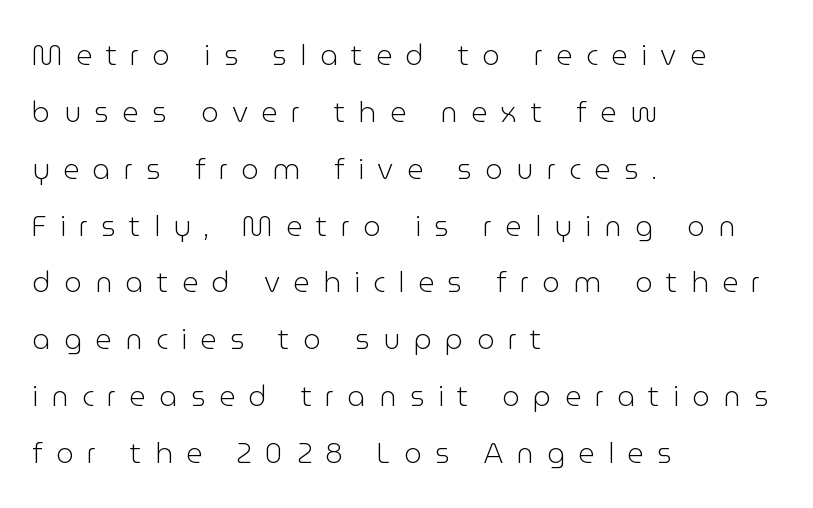
{"serif": "no", "italic": "no", "bold": "no", "weight": "light", "width": "normal", "stroke_contrast": "low", "x_height": "medium", "monospaced": "no", "underline": "no", "align": "left", "line_spacing": "loose", "line_spacing_ratio": 2.03, "letter_spacing": "wide", "letter_spacing_em": 0.48, "glyph_px": 28}
